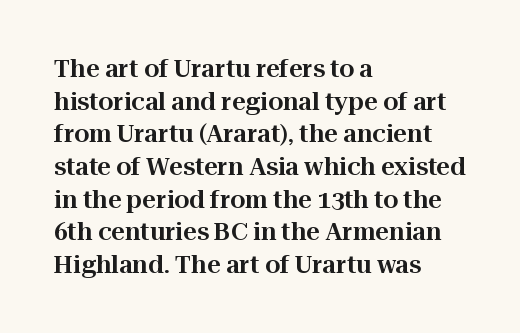
{"italic": "no", "underline": "no", "align": "left", "line_spacing": "normal", "line_spacing_ratio": 1.36, "letter_spacing": "normal", "letter_spacing_em": 0.0, "glyph_px": 24}
